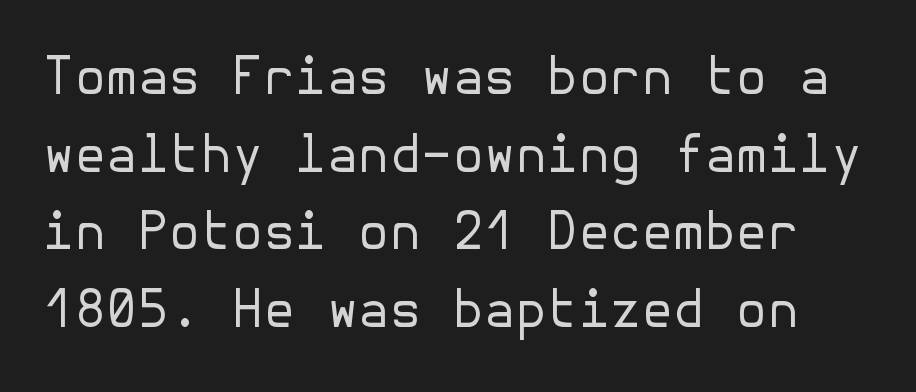
{"serif": "no", "italic": "no", "bold": "no", "weight": "regular", "width": "normal", "stroke_contrast": "low", "x_height": "medium", "underline": "no", "line_spacing": "normal", "line_spacing_ratio": 1.52, "letter_spacing": "normal", "letter_spacing_em": 0.0, "glyph_px": 51}
